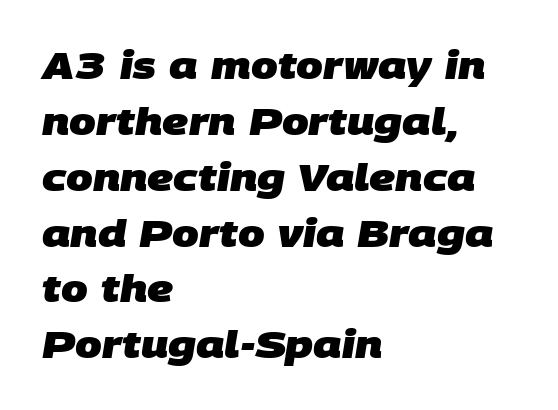
What kind of face is this? One without serifs — a sans. Varying glyph widths throughout — classic text-font behaviour. A clean baseline with only descenders dipping below it. Words appear dense and cohesive because spacing is normal.
